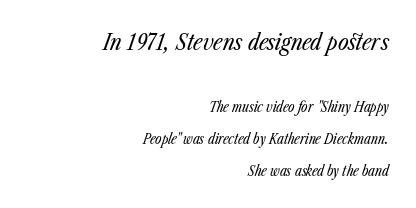
Q: Is the text bold? A: No.
Q: Is the text italic (slanted)? A: Yes, it leans right by about 23 degrees.
Q: Is the text underlined? A: No.
Q: How is the paragraph aligned? A: Right-aligned.
Q: Is the spacing between letters normal or unusually wide? A: Normal.
Q: Is the spacing between lines tight, normal or loose? A: Loose.
Q: Which block of text is set in a larger size, the first (top) or the second (bottom)? A: The first (top) one.
